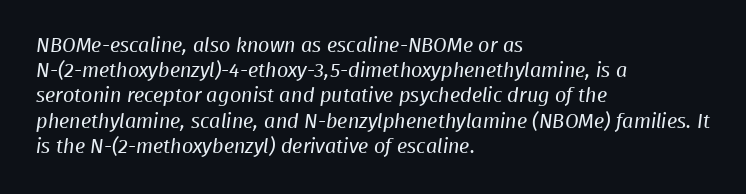
{"bold": "no", "underline": "no", "align": "left", "line_spacing": "normal", "line_spacing_ratio": 1.26, "letter_spacing": "normal", "letter_spacing_em": 0.0, "glyph_px": 20}
